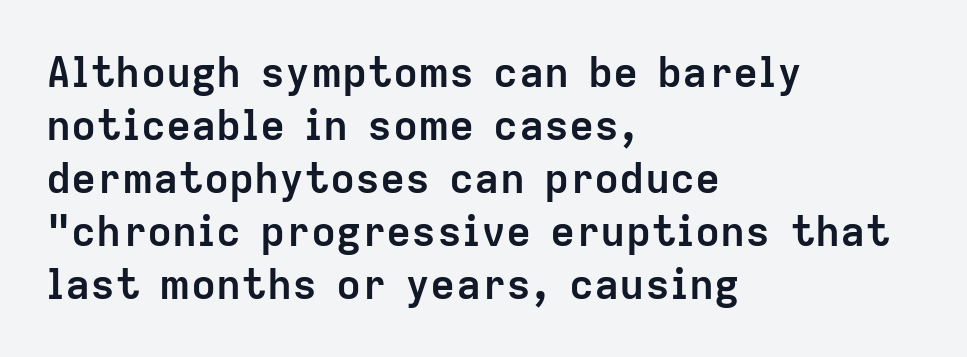
Q: Is the text bold? A: Yes.
Q: Is the text italic (slanted)? A: No, it is upright.
Q: Is the typeface a serif or a sans-serif typeface? A: Sans-serif.
Q: Is the text underlined? A: No.
Q: How is the paragraph aligned? A: Left-aligned.
Q: Is the spacing between letters normal or unusually wide? A: Normal.
Q: Is the spacing between lines tight, normal or loose? A: Normal.
Q: Width (condensed, normal, or wide)? A: Normal.
Q: Stroke contrast? A: Low.
Q: x-height? A: Medium.
Q: Monospaced? A: No.
